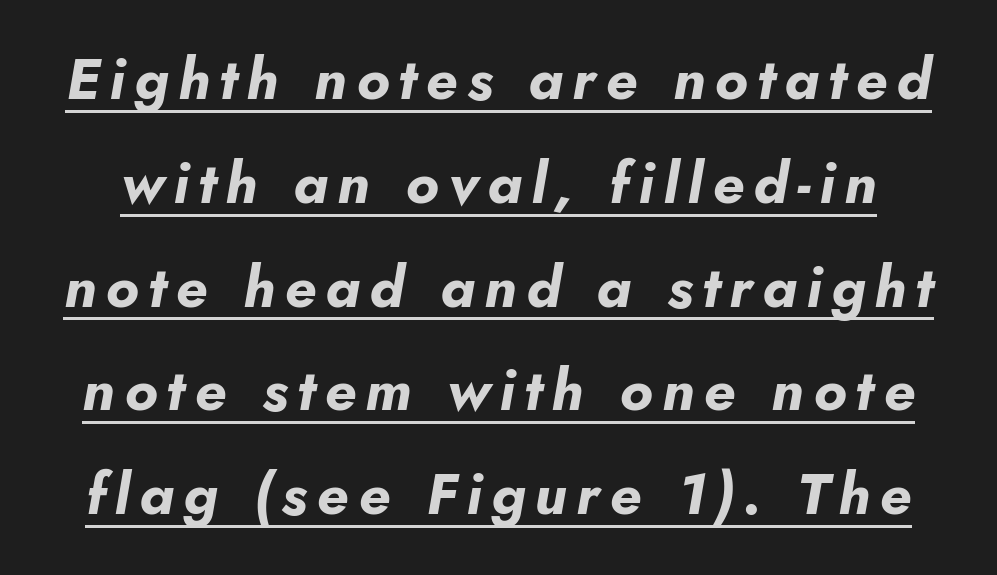
Q: Is the text bold? A: Yes.
Q: Is the text italic (slanted)? A: Yes, it leans right by about 10 degrees.
Q: Is the text underlined? A: Yes.
Q: Width (condensed, normal, or wide)? A: Normal.
Q: Stroke contrast? A: Low.
Q: x-height? A: Small.
Q: Monospaced? A: No.
